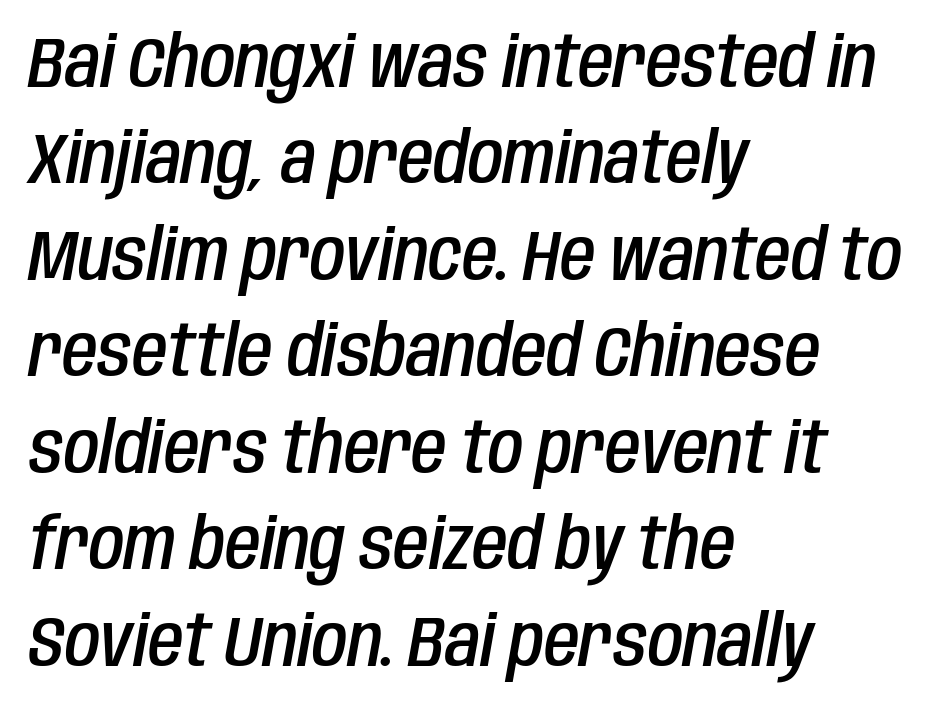
Q: Is the text bold? A: Semi-bold.
Q: Is the text italic (slanted)? A: Yes, it leans right by about 10 degrees.
Q: Is the text underlined? A: No.
Q: How is the paragraph aligned? A: Left-aligned.
Q: Is the spacing between letters normal or unusually wide? A: Normal.
Q: Is the spacing between lines tight, normal or loose? A: Normal.
Q: Width (condensed, normal, or wide)? A: Condensed.
Q: Stroke contrast? A: Low.
Q: x-height? A: Large.
Q: Monospaced? A: No.
